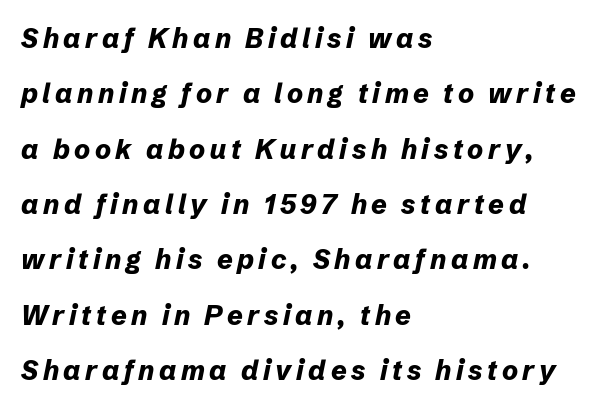
The image shows 27 px bold type, italic (leaning right); set left-aligned, loose line spacing (2.05x), not underlined.
